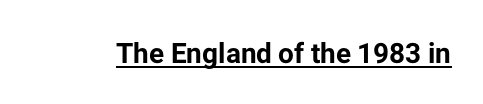
Q: Is the text bold? A: Yes.
Q: Is the text italic (slanted)? A: No, it is upright.
Q: Is the typeface a serif or a sans-serif typeface? A: Sans-serif.
Q: Is the text underlined? A: Yes.
Q: Is the spacing between letters normal or unusually wide? A: Normal.
Q: Width (condensed, normal, or wide)? A: Normal.
Q: Stroke contrast? A: Low.
Q: x-height? A: Medium.
Q: Monospaced? A: No.
